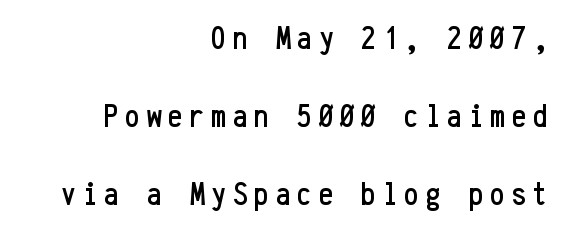
Q: Is the text italic (slanted)? A: No, it is upright.
Q: Is the typeface a serif or a sans-serif typeface? A: Sans-serif.
Q: Is the text underlined? A: No.
Q: How is the paragraph aligned? A: Right-aligned.
Q: Is the spacing between letters normal or unusually wide? A: Unusually wide.
Q: Is the spacing between lines tight, normal or loose? A: Loose.
Q: Width (condensed, normal, or wide)? A: Condensed.
Q: Stroke contrast? A: Low.
Q: x-height? A: Medium.
Q: Monospaced? A: Yes.
